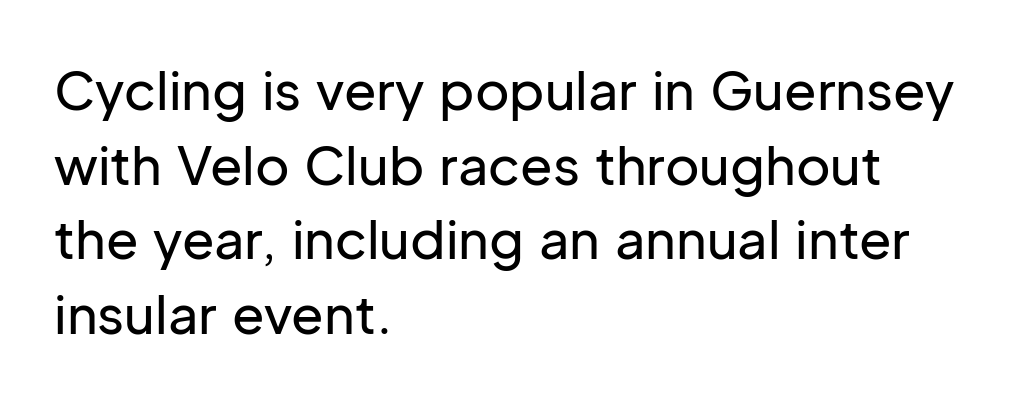
Character widths vary here, with narrow letters taking less room than wide ones. The passage shown is not underscored anywhere. The lines sit at an ordinary, default distance from one another. A student would call this left alignment; a typographer would say flush left, rag right.
